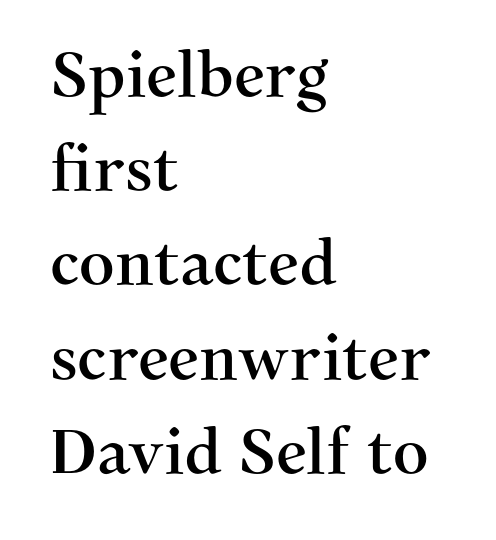
Q: Is the text italic (slanted)? A: No, it is upright.
Q: Is the typeface a serif or a sans-serif typeface? A: Serif.
Q: Is the text underlined? A: No.
Q: How is the paragraph aligned? A: Left-aligned.
Q: Is the spacing between letters normal or unusually wide? A: Normal.
Q: Is the spacing between lines tight, normal or loose? A: Normal.
Q: Width (condensed, normal, or wide)? A: Normal.
Q: Stroke contrast? A: Medium.
Q: x-height? A: Medium.
Q: Monospaced? A: No.
